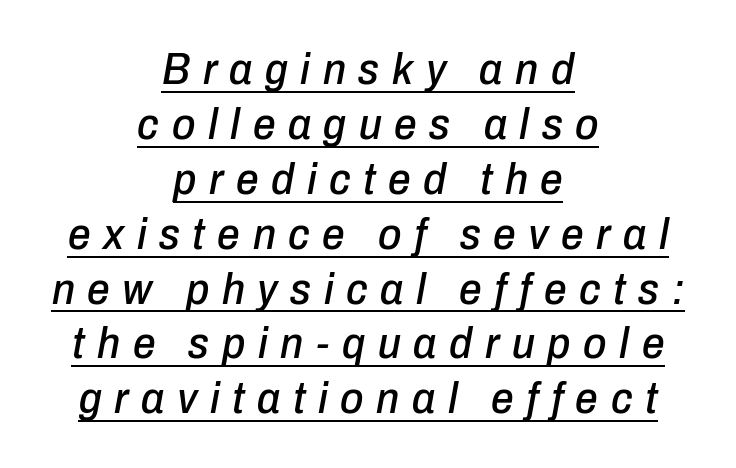
Varying glyph widths throughout — classic text-font behaviour. Slant detected: the letters are inclined. Inter-character spacing is expanded well beyond the font's built-in metrics. Alignment: centered. Is there an underline? Yes — a line sits under the letters.
